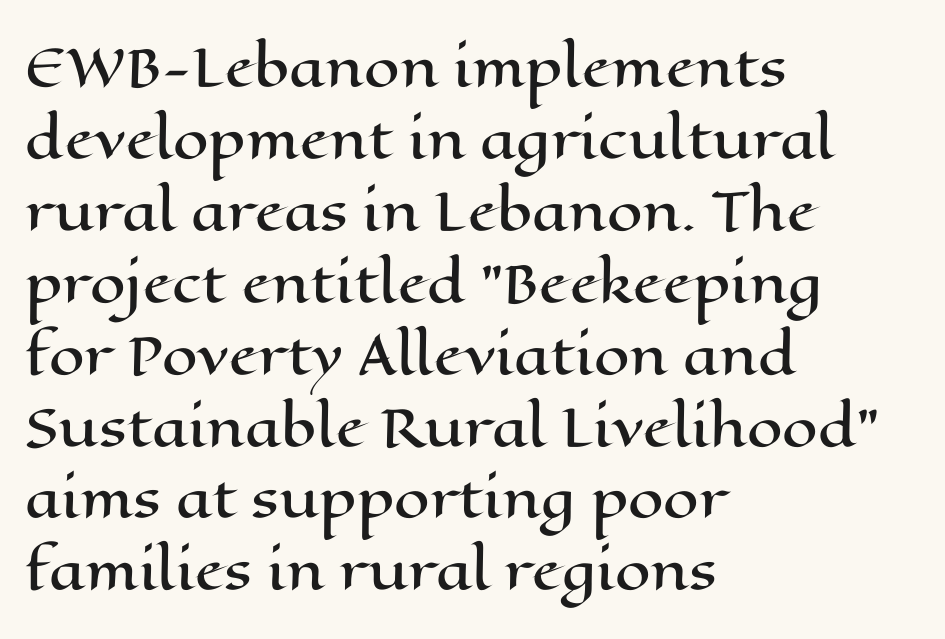
Here the designer chose a conventional face with non-uniform glyph widths. The gap between lines stays unmarked. Characters follow at the spacing the type designer built in. The typesetter chose a ragged-right arrangement here. Line spacing here is normal. This is roman type, the default non-slanted kind.
